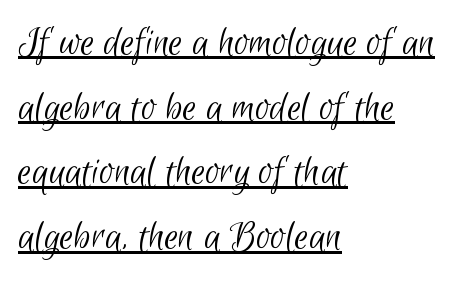
The image shows 44 px light, condensed sans-serif type; set left-aligned, normal line spacing (1.47x), normal letter spacing, underlined; low stroke contrast and a small x-height.
